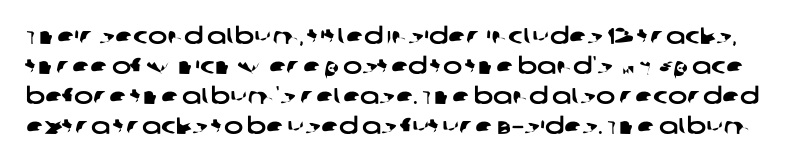
The specimen omits any rule beneath the text block's lines. The type is set solid horizontally, with unmodified tracking. In terms of leading, this rendering sits right in the middle.
